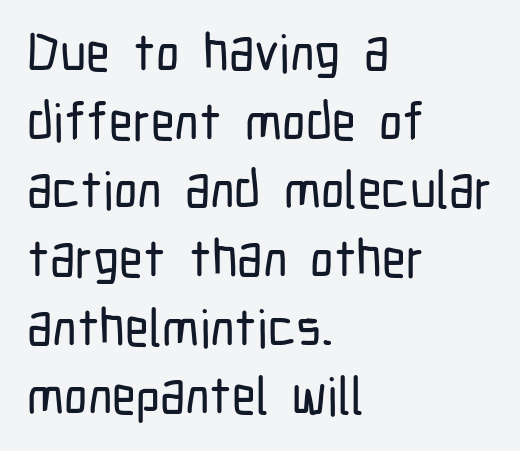
{"serif": "no", "italic": "no", "width": "condensed", "stroke_contrast": "low", "x_height": "medium", "monospaced": "no", "underline": "no", "align": "left", "line_spacing": "normal", "line_spacing_ratio": 1.32, "letter_spacing": "normal", "letter_spacing_em": 0.0, "glyph_px": 52}
